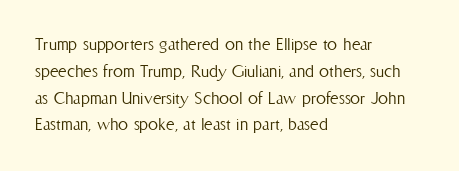
Unlike italic type, these characters show no tilt at all. Honestly, there is no underline to notice here at all. The ragged edge is on the right, which tells us the setting is flush left. Tracking here is standard; glyphs follow each other at the usual distance.
